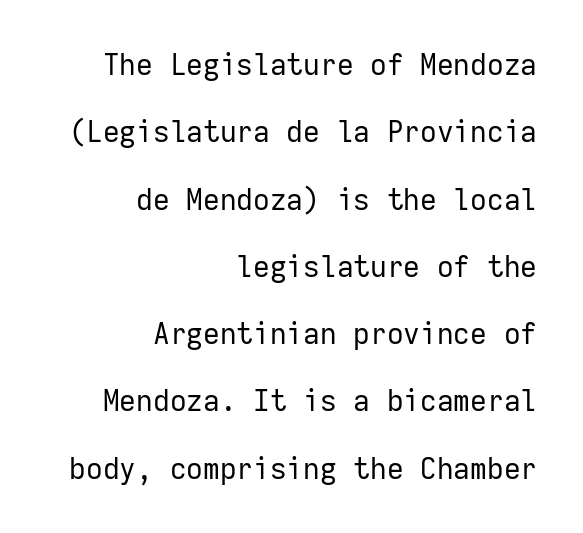
The image shows 29 px regular-weight sans-serif type, upright, monospaced; set right-aligned, loose line spacing (2.32x), normal letter spacing, not underlined; low stroke contrast and a medium x-height.
